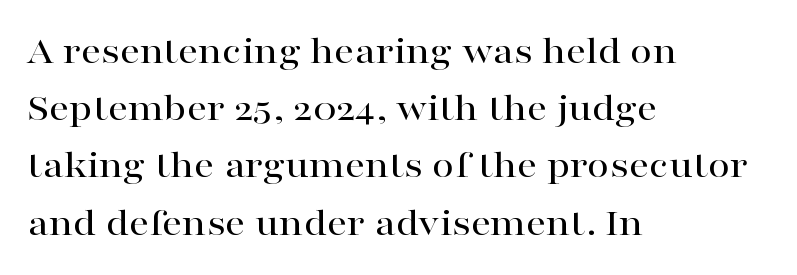
Q: Is the text italic (slanted)? A: No, it is upright.
Q: Is the typeface a serif or a sans-serif typeface? A: Serif.
Q: Is the text underlined? A: No.
Q: How is the paragraph aligned? A: Left-aligned.
Q: Is the spacing between letters normal or unusually wide? A: Normal.
Q: Is the spacing between lines tight, normal or loose? A: Normal.
Q: Width (condensed, normal, or wide)? A: Wide.
Q: Stroke contrast? A: High.
Q: x-height? A: Medium.
Q: Monospaced? A: No.
